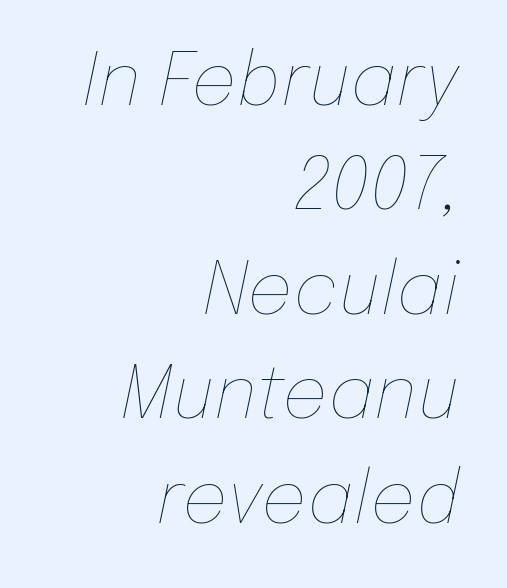
The characters are drawn with everyday or finer stroke widths. The string is rendered with underlining switched off. What's the leading like? Ordinary, nothing unusual. Looks like regular typesetting: each glyph gets only the width it needs. Short note: letters normally spaced. In terms of posture, this sample is oblique.
